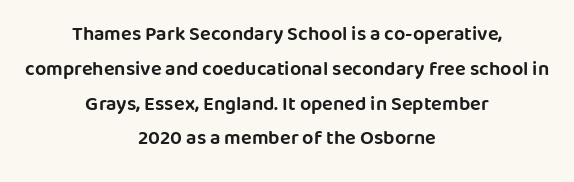
Q: Is the text italic (slanted)? A: No, it is upright.
Q: Is the text underlined? A: No.
Q: How is the paragraph aligned? A: Centered.
Q: Is the spacing between letters normal or unusually wide? A: Normal.
